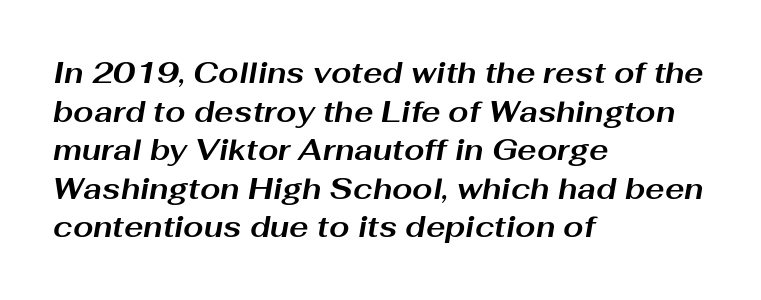
{"italic": "yes", "lean": "right", "slant_degrees": 10, "bold": "yes", "weight": "bold", "width": "wide", "stroke_contrast": "medium", "x_height": "medium", "monospaced": "no", "underline": "no", "align": "left", "line_spacing": "normal", "line_spacing_ratio": 1.33, "letter_spacing": "normal", "letter_spacing_em": 0.0, "glyph_px": 29}
